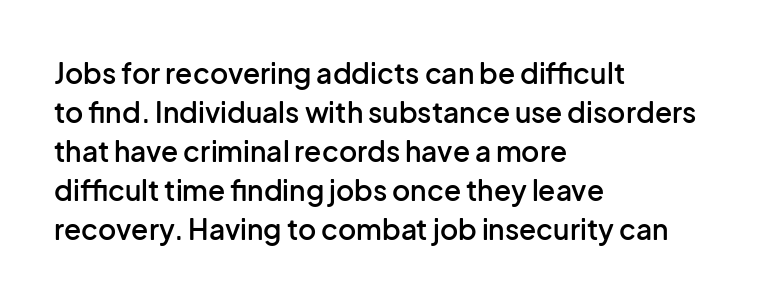
{"serif": "no", "italic": "no", "bold": "semi", "weight": "semibold", "width": "normal", "stroke_contrast": "low", "x_height": "medium", "monospaced": "no", "underline": "no", "align": "left", "line_spacing": "normal", "line_spacing_ratio": 1.39, "letter_spacing": "normal", "letter_spacing_em": 0.0, "glyph_px": 28}
